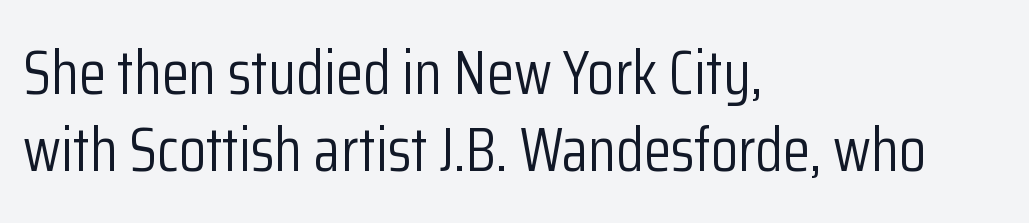
{"serif": "no", "italic": "no", "bold": "no", "weight": "light", "width": "condensed", "stroke_contrast": "low", "x_height": "medium", "monospaced": "no", "underline": "no", "align": "left", "line_spacing": "normal", "line_spacing_ratio": 1.25, "letter_spacing": "normal", "letter_spacing_em": 0.0, "glyph_px": 62}
